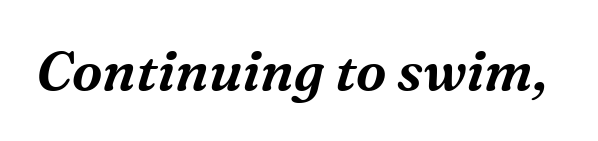
Q: Is the text italic (slanted)? A: Yes, it leans right by about 16 degrees.
Q: Is the typeface a serif or a sans-serif typeface? A: Serif.
Q: Is the text underlined? A: No.
Q: Is the spacing between letters normal or unusually wide? A: Normal.
Q: Width (condensed, normal, or wide)? A: Normal.
Q: Stroke contrast? A: Medium.
Q: x-height? A: Medium.
Q: Monospaced? A: No.
